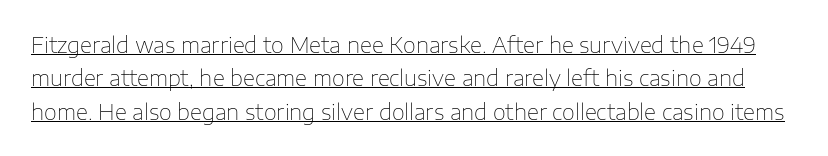
The image shows 21 px text type, upright; set normal line spacing (1.59x), normal letter spacing, underlined.
